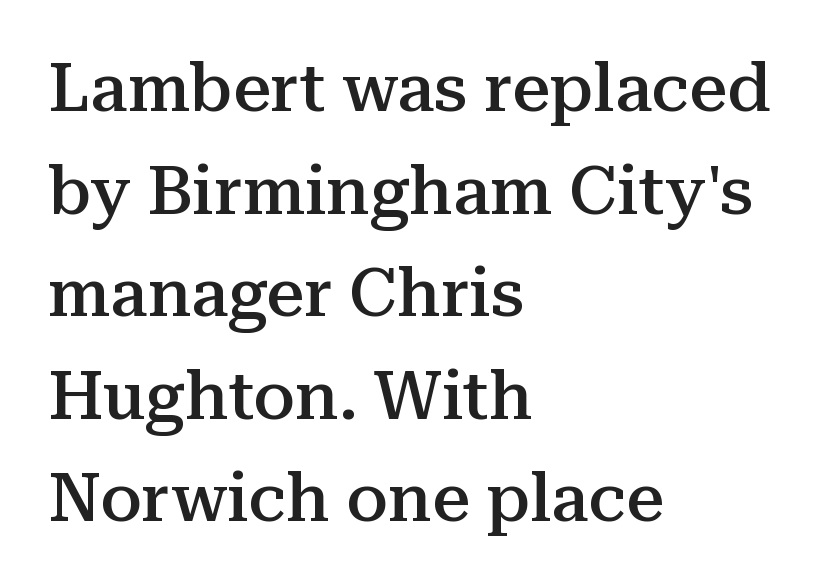
Q: Is the text bold? A: Semi-bold.
Q: Is the text italic (slanted)? A: No, it is upright.
Q: Is the typeface a serif or a sans-serif typeface? A: Serif.
Q: Is the text underlined? A: No.
Q: How is the paragraph aligned? A: Left-aligned.
Q: Is the spacing between letters normal or unusually wide? A: Normal.
Q: Is the spacing between lines tight, normal or loose? A: Normal.
Q: Width (condensed, normal, or wide)? A: Normal.
Q: Stroke contrast? A: Medium.
Q: x-height? A: Medium.
Q: Monospaced? A: No.
